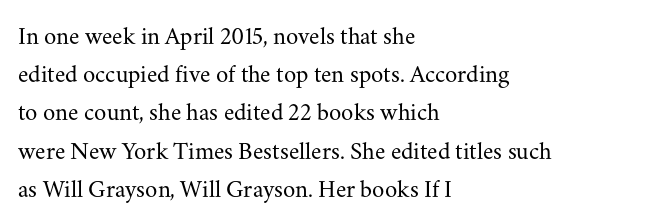
Q: Is the text bold? A: No.
Q: Is the text italic (slanted)? A: No, it is upright.
Q: Is the text underlined? A: No.
Q: How is the paragraph aligned? A: Left-aligned.
Q: Is the spacing between letters normal or unusually wide? A: Normal.
Q: Is the spacing between lines tight, normal or loose? A: Normal.
